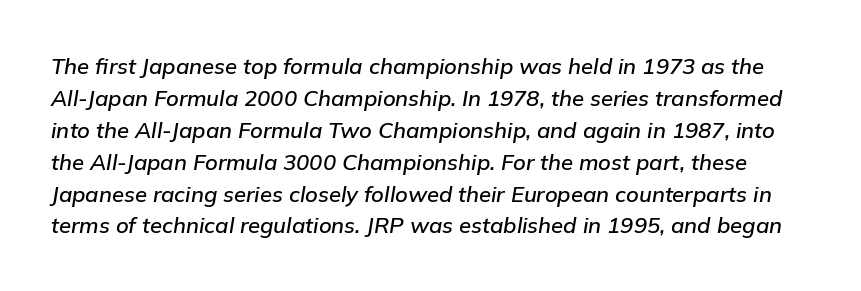
Q: Is the text italic (slanted)? A: Yes, it leans right by about 9 degrees.
Q: Is the text underlined? A: No.
Q: Is the spacing between letters normal or unusually wide? A: Normal.
Q: Is the spacing between lines tight, normal or loose? A: Normal.
